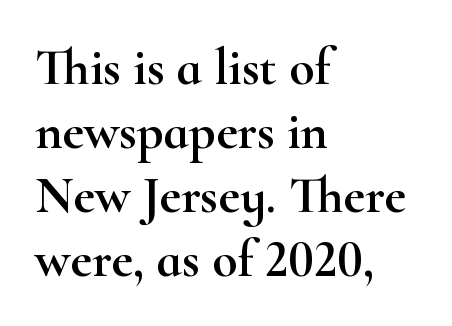
{"serif": "yes", "italic": "no", "width": "wide", "stroke_contrast": "high", "x_height": "small", "monospaced": "no", "underline": "no", "align": "left", "line_spacing_ratio": 1.23, "letter_spacing": "normal", "letter_spacing_em": 0.0, "glyph_px": 52}
